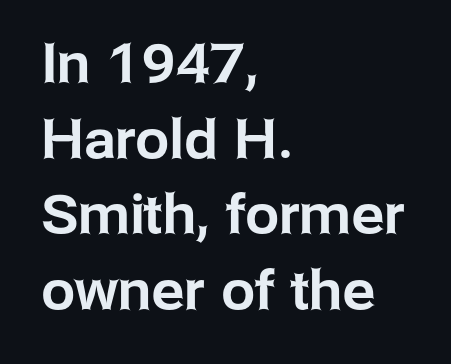
{"serif": "no", "italic": "no", "width": "normal", "stroke_contrast": "low", "x_height": "medium", "monospaced": "no", "underline": "no", "align": "left", "line_spacing": "normal", "line_spacing_ratio": 1.4, "letter_spacing": "normal", "letter_spacing_em": 0.0, "glyph_px": 54}
